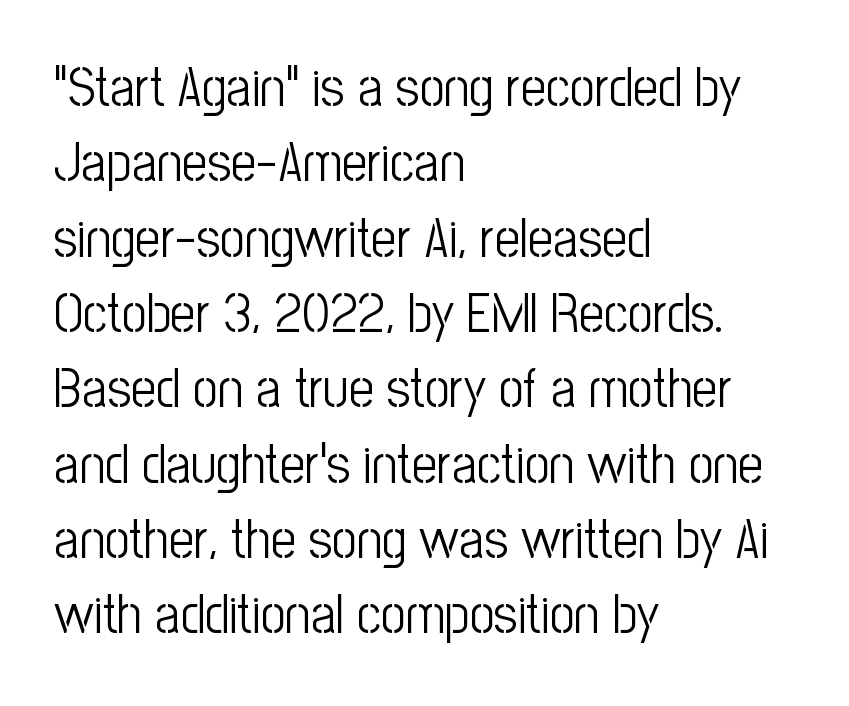
The image shows 55 px light, condensed sans-serif type, upright; set left-aligned, normal line spacing (1.37x), normal letter spacing, not underlined; low stroke contrast and a medium x-height.
